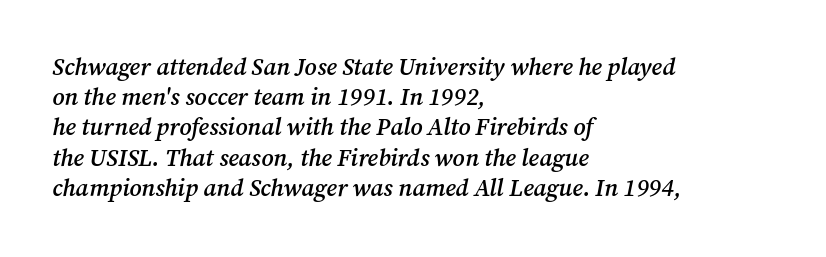
The image shows 24 px text type, italic (leaning right); set left-aligned, normal line spacing (1.26x), normal letter spacing, not underlined.
